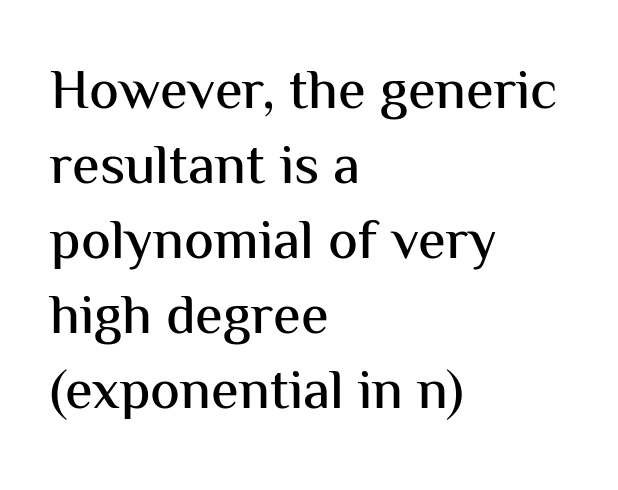
The image shows 56 px sans-serif type, upright; set left-aligned, normal line spacing (1.34x), normal letter spacing, not underlined; medium stroke contrast and a medium x-height.
